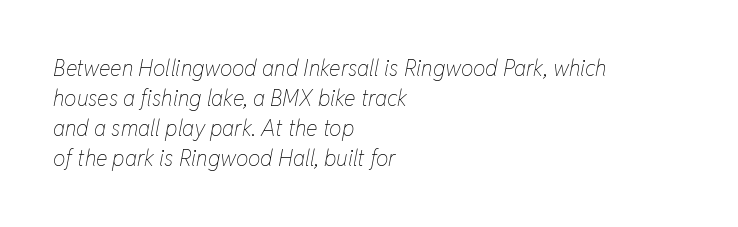
Q: Is the text bold? A: No.
Q: Is the text italic (slanted)? A: Yes, it leans right by about 11 degrees.
Q: Is the text underlined? A: No.
Q: How is the paragraph aligned? A: Left-aligned.
Q: Is the spacing between letters normal or unusually wide? A: Normal.
Q: Is the spacing between lines tight, normal or loose? A: Normal.
